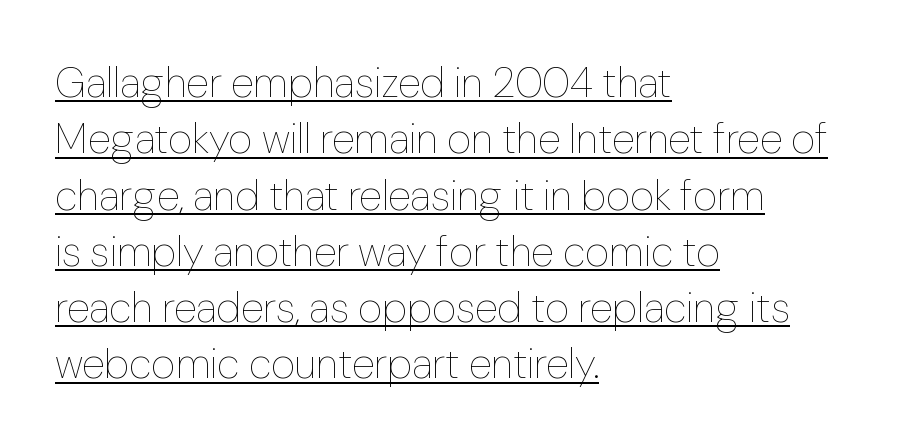
Visually the block forms a straight wall on the left and a jagged coastline on the right. The weight tops out at a normal text grade. In terms of letterspacing, this is plain default setting. Upright lettering throughout. Varying glyph widths throughout — classic text-font behaviour.
